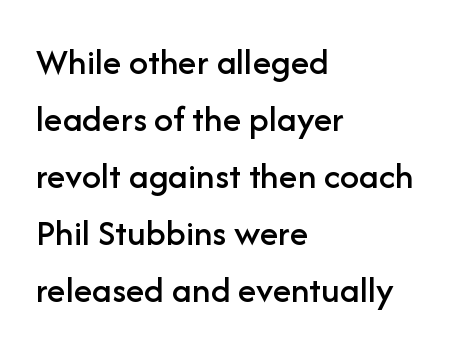
{"serif": "no", "italic": "no", "width": "normal", "stroke_contrast": "low", "x_height": "medium", "monospaced": "no", "underline": "no", "align": "left", "line_spacing": "normal", "line_spacing_ratio": 1.5, "letter_spacing": "normal", "letter_spacing_em": 0.0, "glyph_px": 38}
